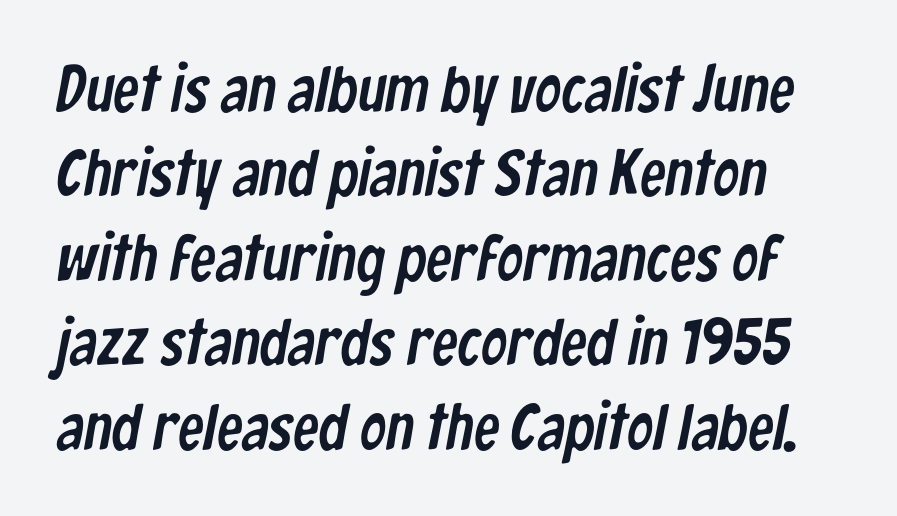
{"serif": "no", "width": "condensed", "stroke_contrast": "low", "x_height": "medium", "monospaced": "no", "underline": "no", "align": "left", "line_spacing": "normal", "line_spacing_ratio": 1.3, "letter_spacing": "normal", "letter_spacing_em": 0.0, "glyph_px": 65}
